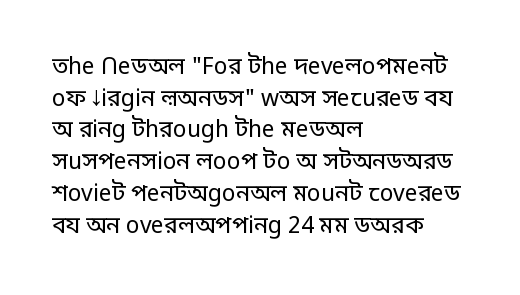
The image shows 23 px text type, upright; set left-aligned, normal line spacing (1.38x), normal letter spacing, not underlined.
